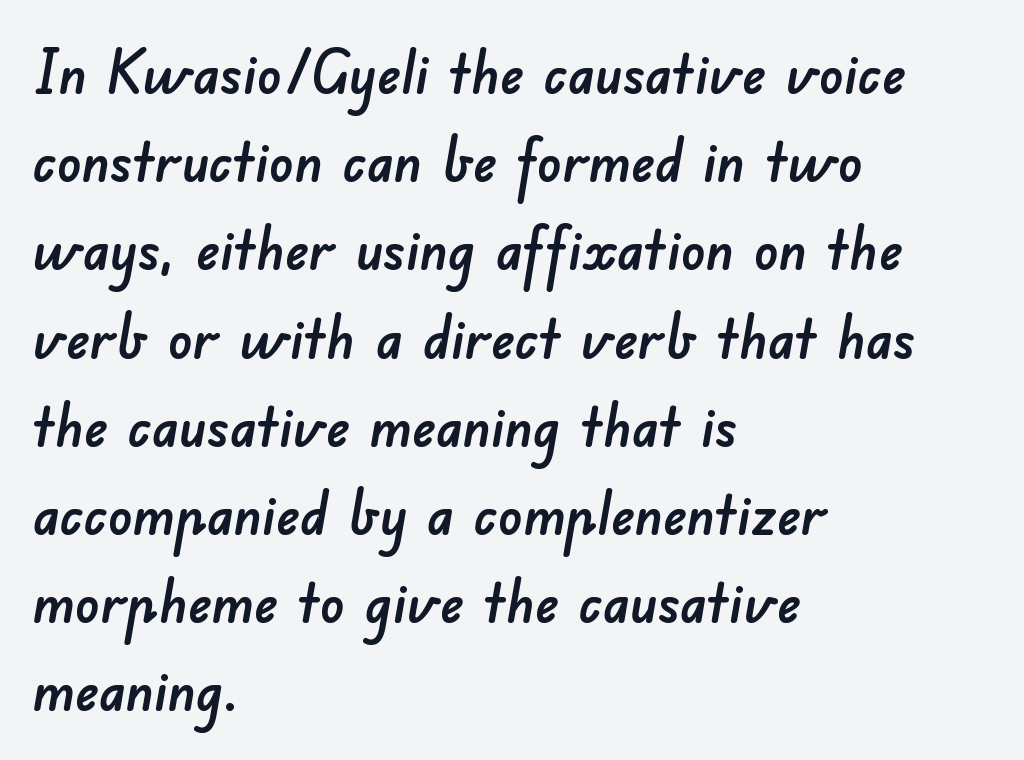
Serifs: no, the terminals of the letterforms are clean. Is this a fixed-width face? No — the glyphs have proportional, varying widths. A bare baseline throughout the passage. Casual observation: everything's shoved over to the left. Nobody touched the tracking dial on this one.
